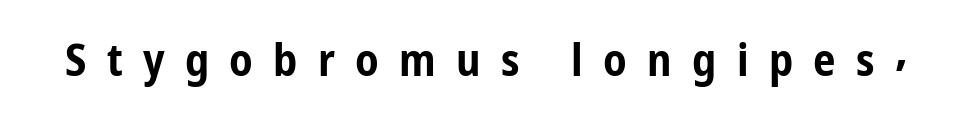
{"serif": "no", "italic": "no", "bold": "yes", "weight": "bold", "width": "condensed", "stroke_contrast": "low", "x_height": "medium", "monospaced": "no", "underline": "no", "letter_spacing": "wide", "letter_spacing_em": 0.45, "glyph_px": 45}
